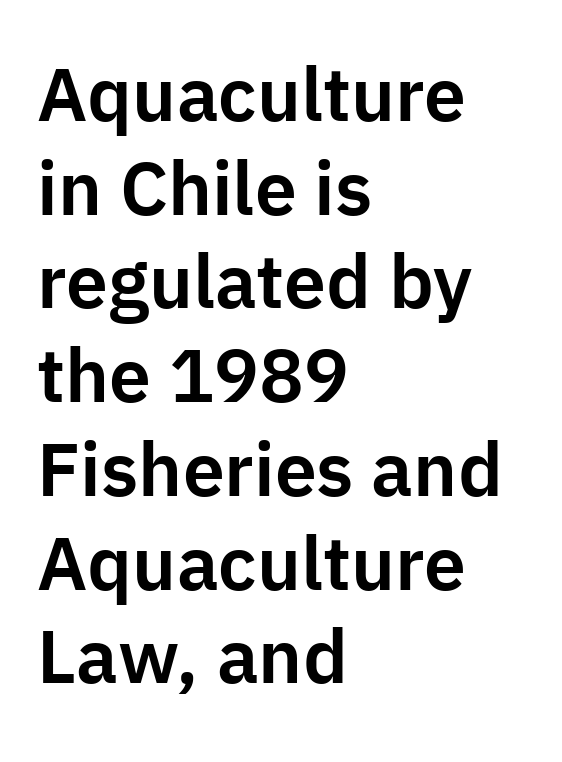
Q: Is the text italic (slanted)? A: No, it is upright.
Q: Is the typeface a serif or a sans-serif typeface? A: Sans-serif.
Q: Is the text underlined? A: No.
Q: How is the paragraph aligned? A: Left-aligned.
Q: Is the spacing between letters normal or unusually wide? A: Normal.
Q: Is the spacing between lines tight, normal or loose? A: Normal.
Q: Width (condensed, normal, or wide)? A: Normal.
Q: Stroke contrast? A: Low.
Q: x-height? A: Medium.
Q: Monospaced? A: No.
